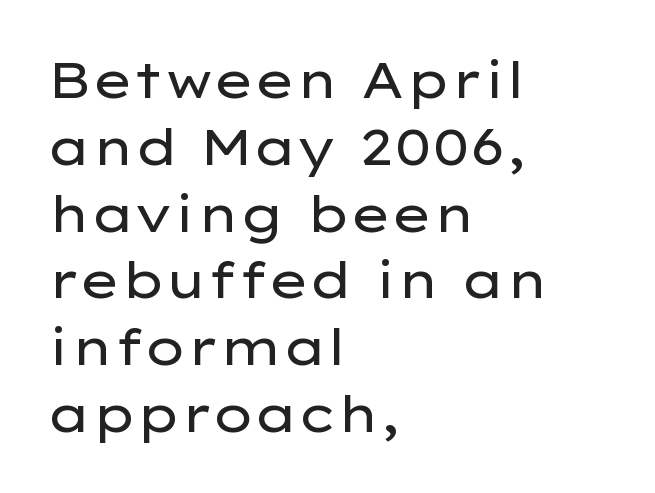
{"serif": "no", "italic": "no", "bold": "no", "weight": "regular", "width": "wide", "stroke_contrast": "low", "x_height": "medium", "monospaced": "no", "underline": "no", "align": "left", "line_spacing": "normal", "line_spacing_ratio": 1.31, "letter_spacing": "normal", "letter_spacing_em": 0.0, "glyph_px": 51}
